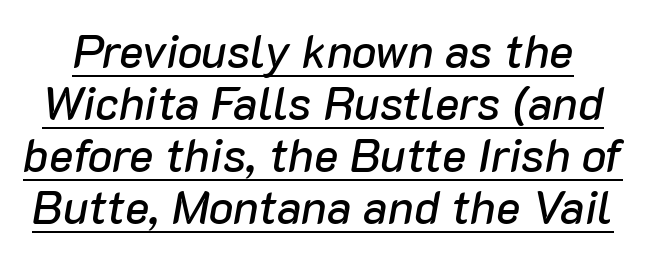
Q: Is the text italic (slanted)? A: Yes, it leans right by about 10 degrees.
Q: Is the text underlined? A: Yes.
Q: Is the spacing between letters normal or unusually wide? A: Normal.
Q: Is the spacing between lines tight, normal or loose? A: Tight.
Q: Width (condensed, normal, or wide)? A: Normal.
Q: Stroke contrast? A: Low.
Q: x-height? A: Medium.
Q: Monospaced? A: No.
